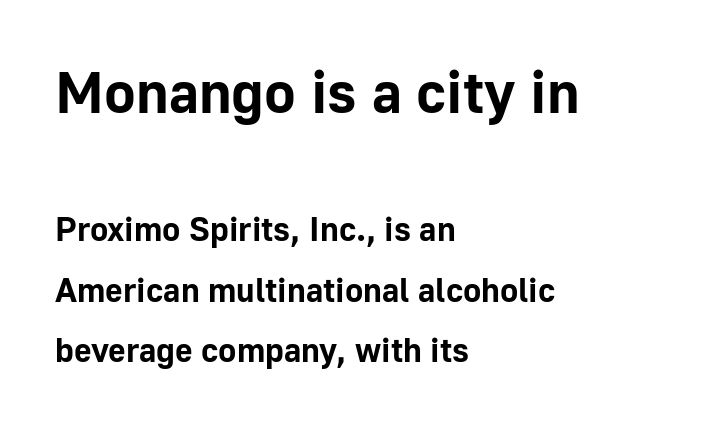
No extra tracking has been applied to these lines. To sum up the face: it is a sans, with no serifs. Larger block? The one above; the one below is distinctly smaller. The passage is arranged the way most books set body copy — flush left.
